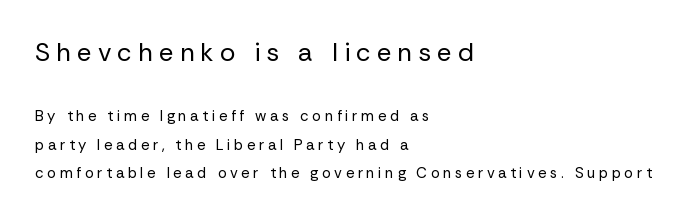
The image shows 26 px text type, upright; set left-aligned, loose line spacing (1.92x), unusually wide letter spacing (+0.23 em), not underlined; the first (top) block is 1.73x larger.
